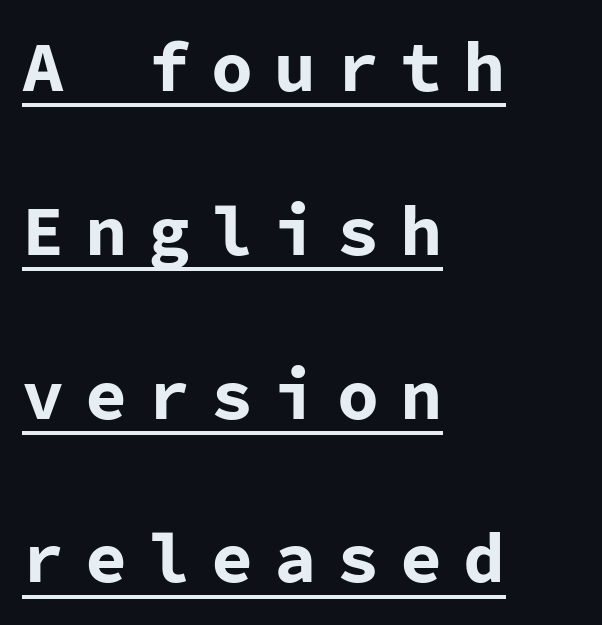
Notice how thick the strokes are: this is what a full bold looks like. I'd call this a sans setting — the letters go barefoot. The lettering holds an erect, upright posture throughout. The passage is arranged the way most books set body copy — flush left. Is this a fixed-width face? Yes — each glyph sits in an identical cell.
